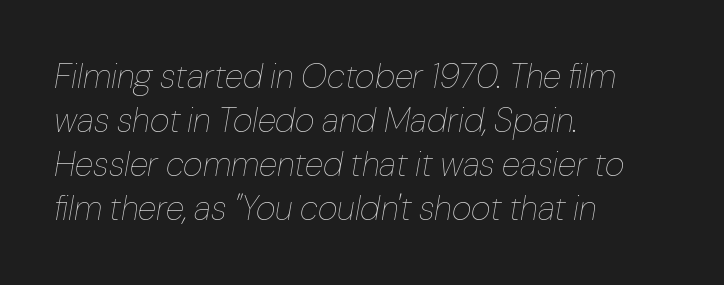
Q: Is the text bold? A: No.
Q: Is the text italic (slanted)? A: Yes, it leans right by about 10 degrees.
Q: Is the text underlined? A: No.
Q: How is the paragraph aligned? A: Left-aligned.
Q: Is the spacing between letters normal or unusually wide? A: Normal.
Q: Is the spacing between lines tight, normal or loose? A: Normal.
Q: Width (condensed, normal, or wide)? A: Normal.
Q: Stroke contrast? A: Low.
Q: x-height? A: Medium.
Q: Monospaced? A: No.
